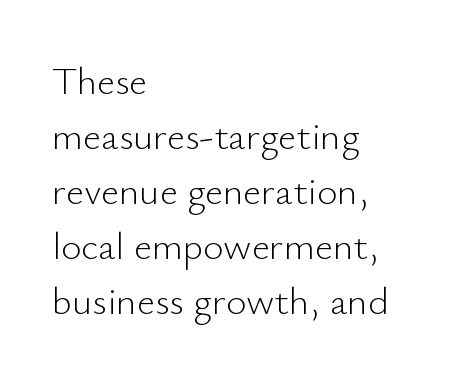
The image shows 39 px light sans-serif type, upright; set left-aligned, normal line spacing (1.41x), normal letter spacing, not underlined; low stroke contrast and a small x-height.
